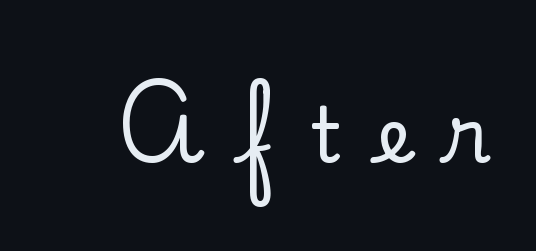
Q: Is the text italic (slanted)? A: No, it is upright.
Q: Is the typeface a serif or a sans-serif typeface? A: Serif.
Q: Is the text underlined? A: No.
Q: Is the spacing between letters normal or unusually wide? A: Unusually wide.
Q: Width (condensed, normal, or wide)? A: Normal.
Q: Stroke contrast? A: Low.
Q: x-height? A: Small.
Q: Monospaced? A: No.
